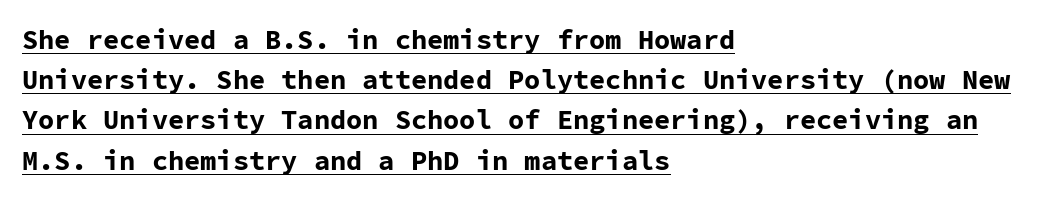
The image shows 27 px bold type, upright; set left-aligned, normal line spacing (1.49x), normal letter spacing, underlined.
